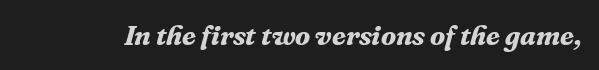
Does extra space separate the letters? No, they use regular spacing. Looks like regular typesetting: each glyph gets only the width it needs. The passage shown is emphatically bold. Quick note: italic. Glance below the letters and you will spot only blank space. Examine the stroke ends and you'll spot serifs.
